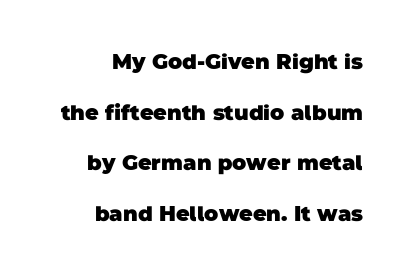
{"bold": "yes", "underline": "no", "line_spacing": "loose", "line_spacing_ratio": 2.41, "letter_spacing": "normal", "letter_spacing_em": 0.0, "glyph_px": 21}
